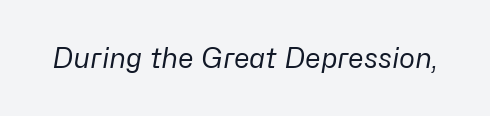
Compared with a typical body face, this is equally light or lighter still. The words here are not underlined. Each word holds together tightly as a unit, with standard inter-letter gaps. The rendering applies a slant to the glyphs.
